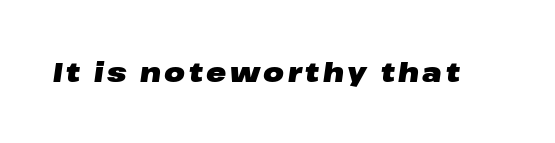
You can tell it's italic because the verticals aren't actually vertical. Weight check: bold — yes, fully. Decoration check: the copy has no underline.
